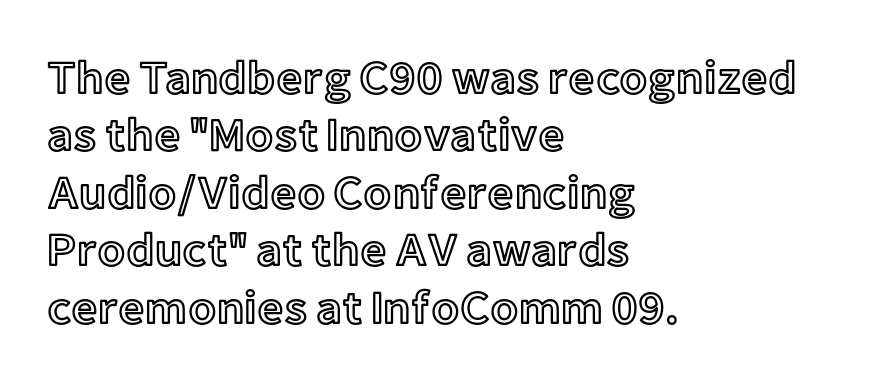
Think of a printed novel: that variable character pitch is what you see here. This rendering leaves character spacing at its baseline value. One-word summary of the alignment: left. Quick note: not italic, upright. Type without underlining. The leading is moderate, giving the passage an even texture.
